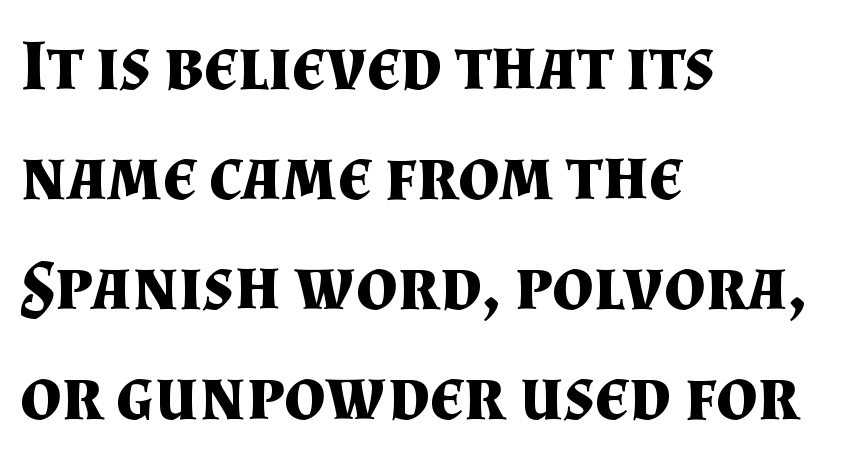
The image shows 72 px bold serif type, upright; set left-aligned, normal line spacing (1.53x), normal letter spacing, not underlined; medium stroke contrast and a small x-height.
